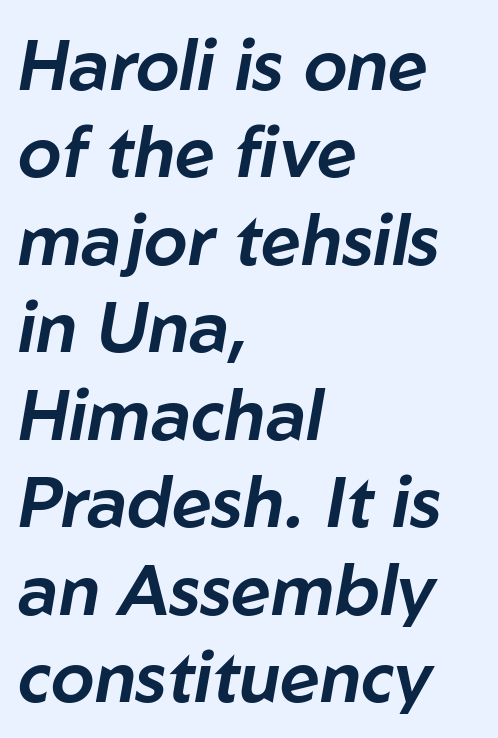
Q: Is the text italic (slanted)? A: Yes, it leans right by about 10 degrees.
Q: Is the text underlined? A: No.
Q: How is the paragraph aligned? A: Left-aligned.
Q: Is the spacing between letters normal or unusually wide? A: Normal.
Q: Is the spacing between lines tight, normal or loose? A: Normal.
Q: Width (condensed, normal, or wide)? A: Normal.
Q: Stroke contrast? A: Low.
Q: x-height? A: Medium.
Q: Monospaced? A: No.
